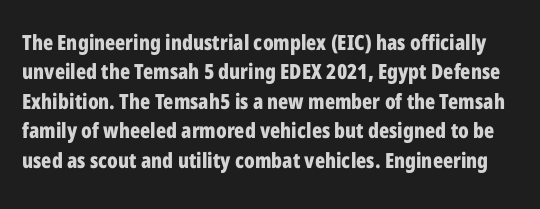
The image shows 21 px bold type, upright; set normal line spacing (1.4x), normal letter spacing, not underlined.
